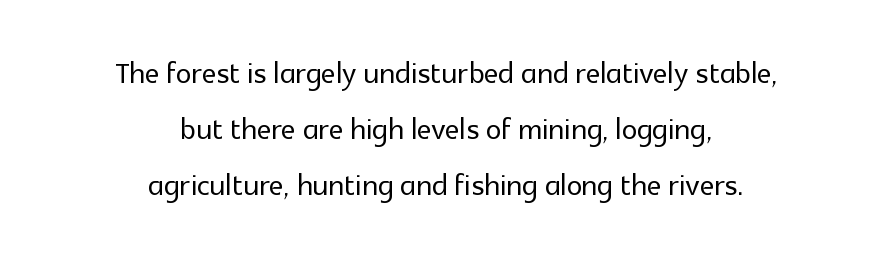
The image shows 39 px sans-serif type, upright; set centered, normal line spacing (1.43x), normal letter spacing, not underlined; a medium x-height.
